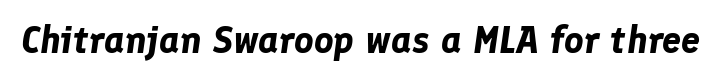
Quick note: italic. Bold? Absolutely — the strokes are thick and heavy. The gap between lines stays unmarked. Each word holds together tightly as a unit, with standard inter-letter gaps.
